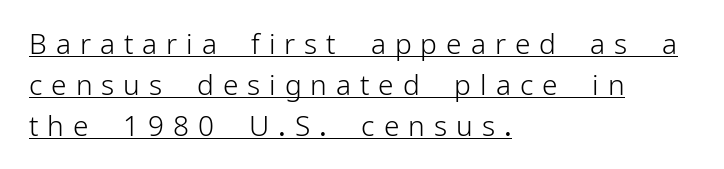
Does the type have serifs? No, each stem ends abruptly. The rendering uses a moderate line-height, typical for paragraphs. A student would call this left alignment; a typographer would say flush left, rag right. Spacing verdict: proportional, widths tailored to each character. Caption: expanded tracking, letters set apart. The strokes carry an ordinary text weight at most.
